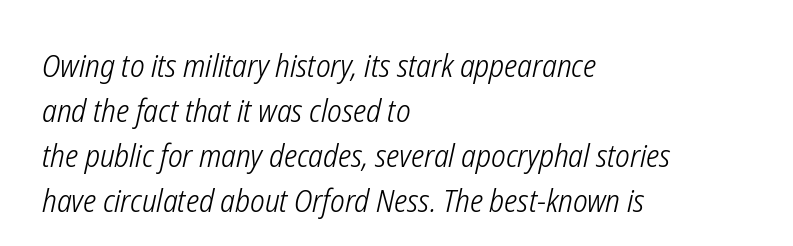
No extra ink here — the face is not bold. The passage shown has conventional tracking throughout. Is this a fixed-width face? No — the glyphs have proportional, varying widths. The typography opts for an oblique posture over an upright one.
